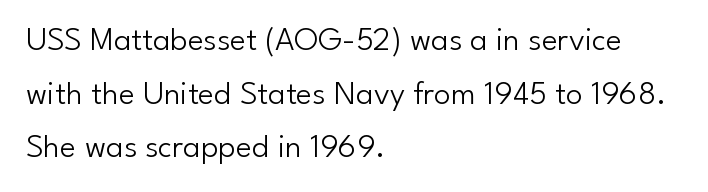
{"serif": "no", "italic": "no", "bold": "no", "weight": "light", "width": "normal", "stroke_contrast": "low", "x_height": "small", "monospaced": "no", "underline": "no", "align": "left", "line_spacing": "normal", "line_spacing_ratio": 1.58, "letter_spacing": "normal", "letter_spacing_em": 0.0, "glyph_px": 34}
